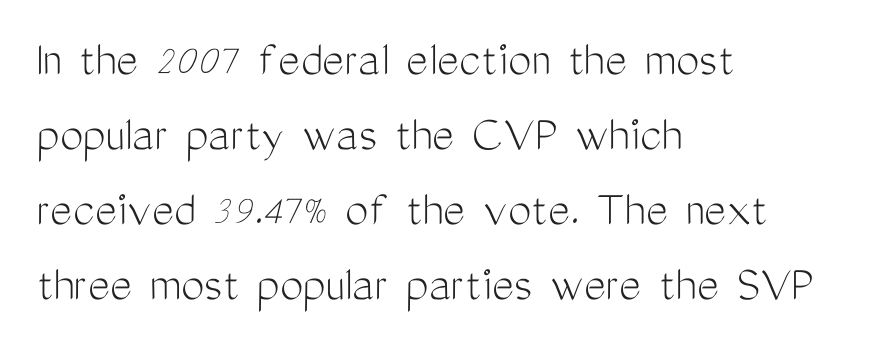
The image shows 52 px light, condensed sans-serif type, upright; set left-aligned, normal line spacing (1.44x), normal letter spacing, not underlined; medium stroke contrast and a medium x-height.
